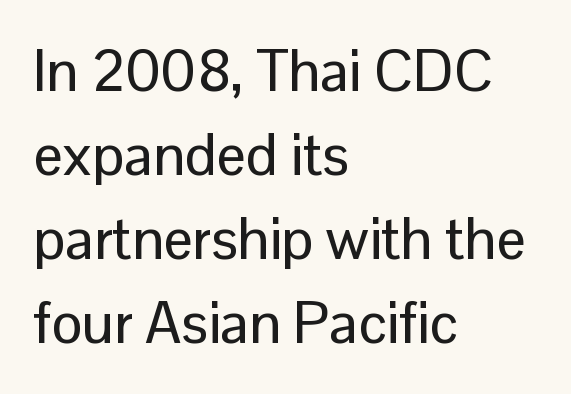
Q: Is the text italic (slanted)? A: No, it is upright.
Q: Is the typeface a serif or a sans-serif typeface? A: Sans-serif.
Q: Is the text underlined? A: No.
Q: How is the paragraph aligned? A: Left-aligned.
Q: Is the spacing between letters normal or unusually wide? A: Normal.
Q: Is the spacing between lines tight, normal or loose? A: Normal.
Q: Width (condensed, normal, or wide)? A: Normal.
Q: Stroke contrast? A: Low.
Q: x-height? A: Medium.
Q: Monospaced? A: No.
